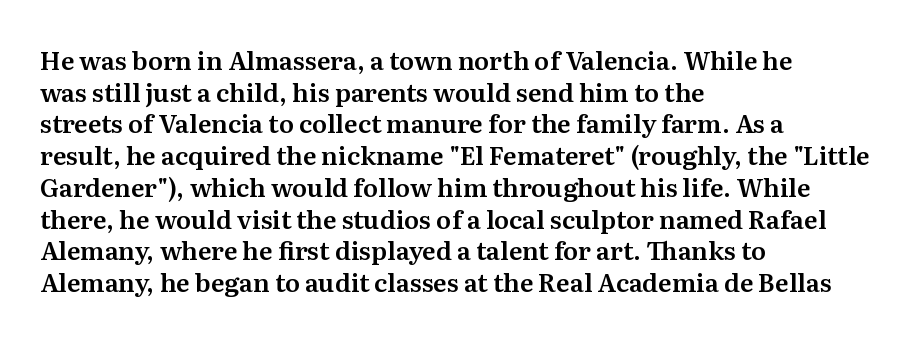
Q: Is the text italic (slanted)? A: No, it is upright.
Q: Is the text underlined? A: No.
Q: How is the paragraph aligned? A: Left-aligned.
Q: Is the spacing between letters normal or unusually wide? A: Normal.
Q: Is the spacing between lines tight, normal or loose? A: Normal.
